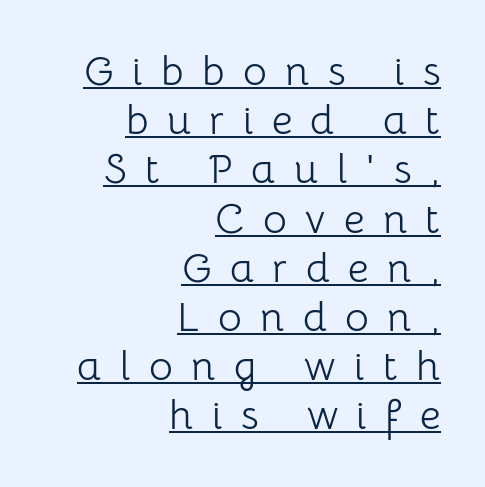
Character widths vary here, with narrow letters taking less room than wide ones. Quick note: underline on. The axis of the letterforms is exactly vertical. Notice how the passage keeps a crisp vertical edge on the right only. The horizontal fit of the characters is loose and conspicuously gappy.
